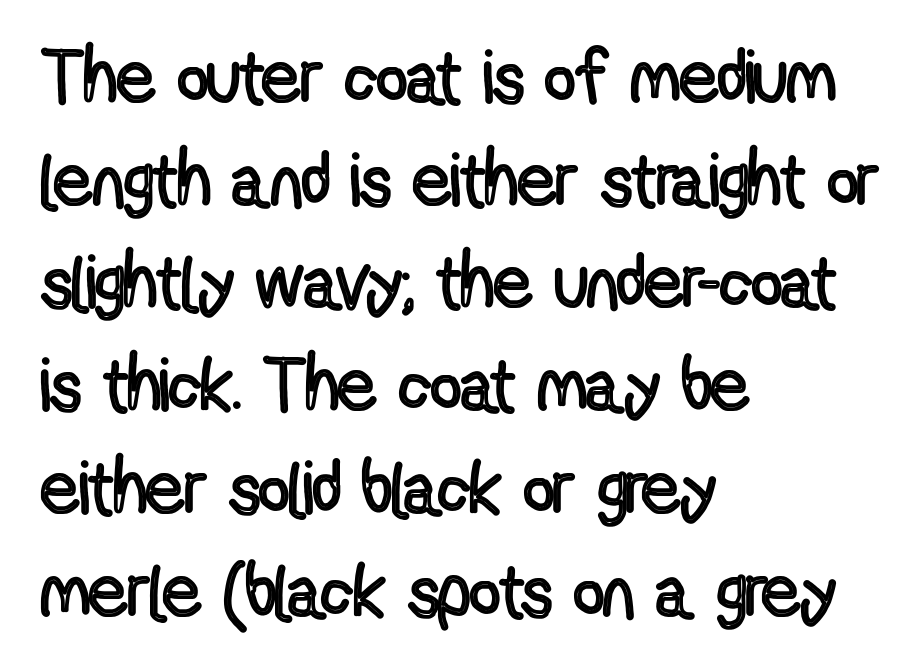
{"italic": "no", "width": "condensed", "x_height": "medium", "monospaced": "no", "underline": "no", "align": "left", "line_spacing": "normal", "line_spacing_ratio": 1.37, "letter_spacing": "normal", "letter_spacing_em": 0.0, "glyph_px": 75}
